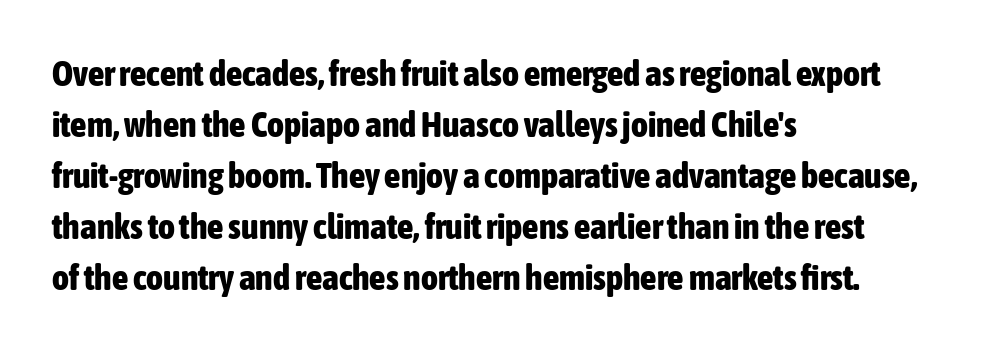
The image shows 36 px bold, condensed sans-serif type, upright; set left-aligned, normal line spacing (1.42x), normal letter spacing, not underlined; low stroke contrast and a medium x-height.
